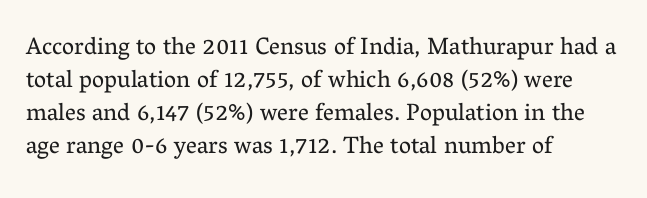
The image shows 24 px text type, upright; set left-aligned, normal line spacing (1.37x), normal letter spacing, not underlined.
